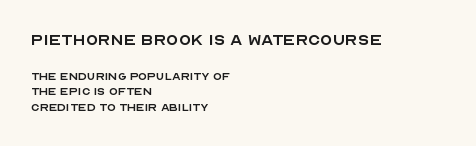
Q: Is the text bold? A: No.
Q: Is the text italic (slanted)? A: No, it is upright.
Q: Is the text underlined? A: No.
Q: How is the paragraph aligned? A: Left-aligned.
Q: Is the spacing between letters normal or unusually wide? A: Normal.
Q: Is the spacing between lines tight, normal or loose? A: Tight.
Q: Which block of text is set in a larger size, the first (top) or the second (bottom)? A: The first (top) one.
